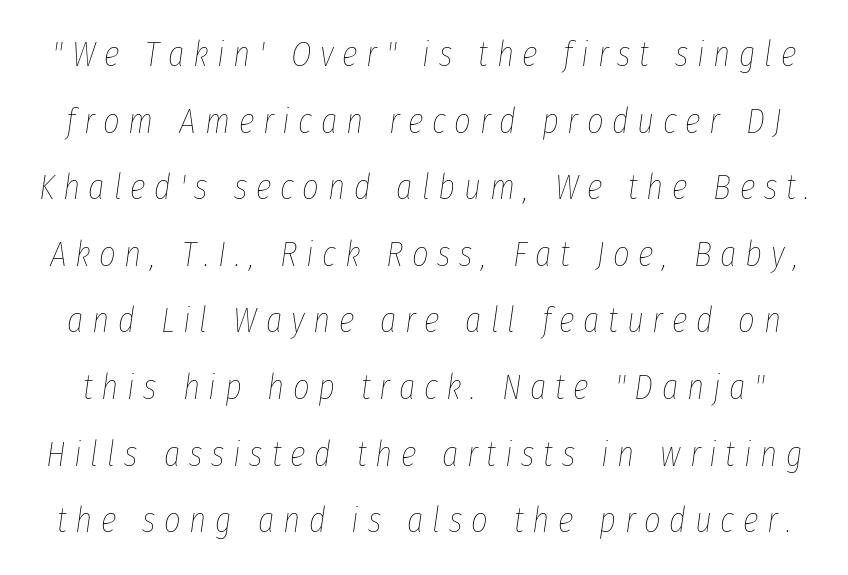
The line texture is sparse and dotted thanks to wide tracking. The typesetting does not lean heavy: it is not bold. No word sits above an underline. The text carries the slant typical of an italic or oblique font.
